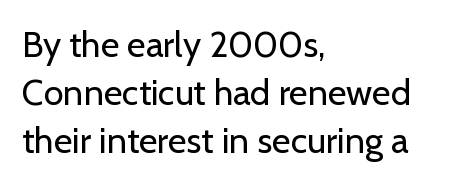
The image shows 36 px regular-weight sans-serif type, upright; set left-aligned, normal line spacing (1.33x), normal letter spacing, not underlined; low stroke contrast and a medium x-height.
